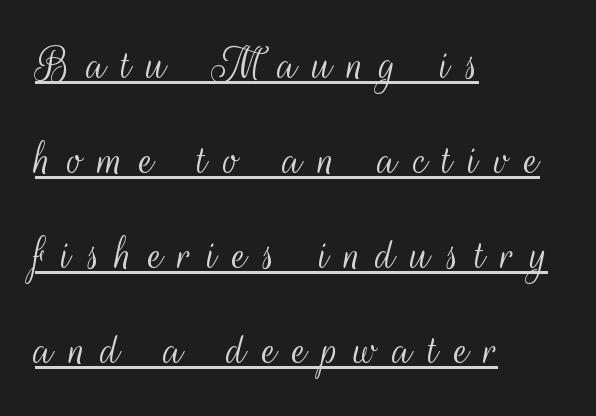
Q: Is the text bold? A: No.
Q: Is the text italic (slanted)? A: Yes.
Q: Is the typeface a serif or a sans-serif typeface? A: Sans-serif.
Q: Is the text underlined? A: Yes.
Q: How is the paragraph aligned? A: Left-aligned.
Q: Is the spacing between letters normal or unusually wide? A: Unusually wide.
Q: Width (condensed, normal, or wide)? A: Condensed.
Q: Stroke contrast? A: Medium.
Q: x-height? A: Small.
Q: Monospaced? A: No.
